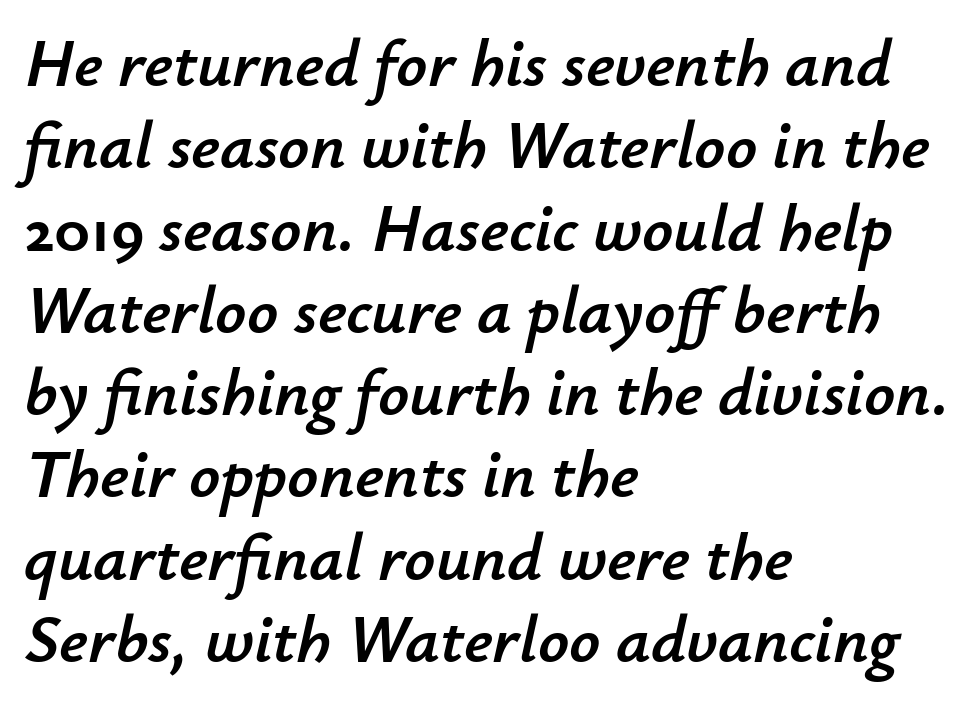
The image shows 68 px text type, italic (leaning right); set left-aligned, line spacing 1.21x, normal letter spacing, not underlined; low stroke contrast and a small x-height.
